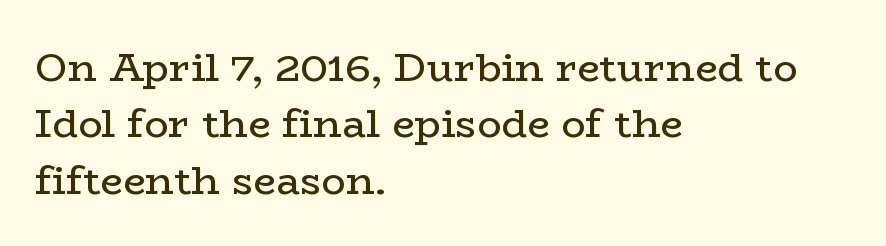
The image shows 40 px regular-weight, wide serif type, upright; set left-aligned, normal line spacing (1.41x), normal letter spacing, not underlined; low stroke contrast and a medium x-height.
